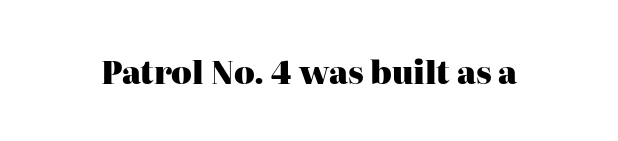
No extra tracking has been applied to these lines. In terms of posture, this sample is upright. Underline: absent. The type family on display is of the serif kind.
